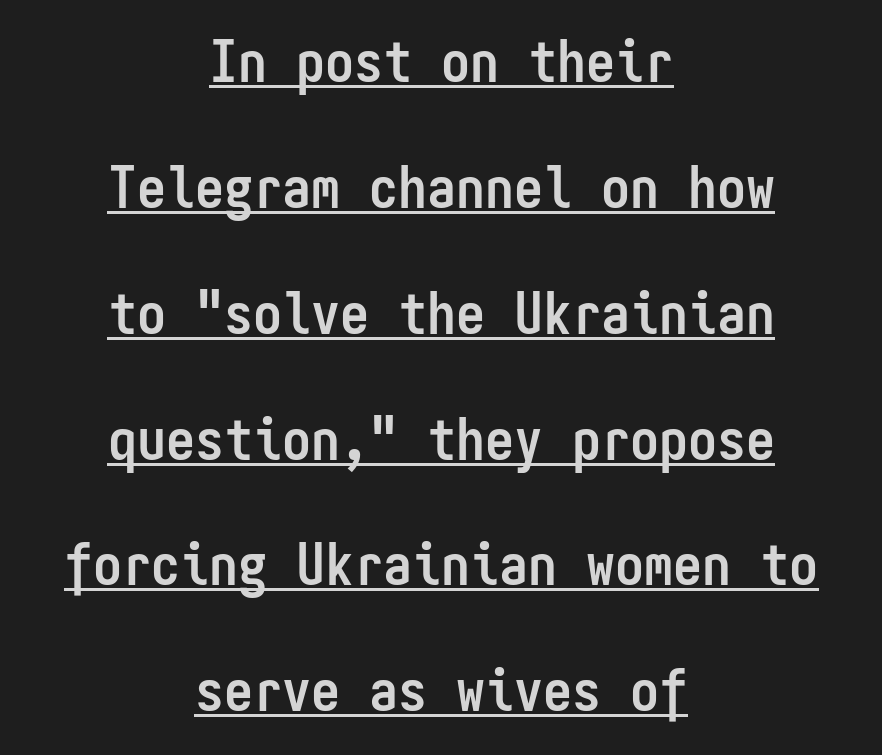
Q: Is the text bold? A: Yes.
Q: Is the text italic (slanted)? A: No, it is upright.
Q: Is the typeface a serif or a sans-serif typeface? A: Sans-serif.
Q: Is the text underlined? A: Yes.
Q: How is the paragraph aligned? A: Centered.
Q: Is the spacing between letters normal or unusually wide? A: Normal.
Q: Is the spacing between lines tight, normal or loose? A: Loose.
Q: Width (condensed, normal, or wide)? A: Condensed.
Q: Stroke contrast? A: Low.
Q: x-height? A: Medium.
Q: Monospaced? A: Yes.
